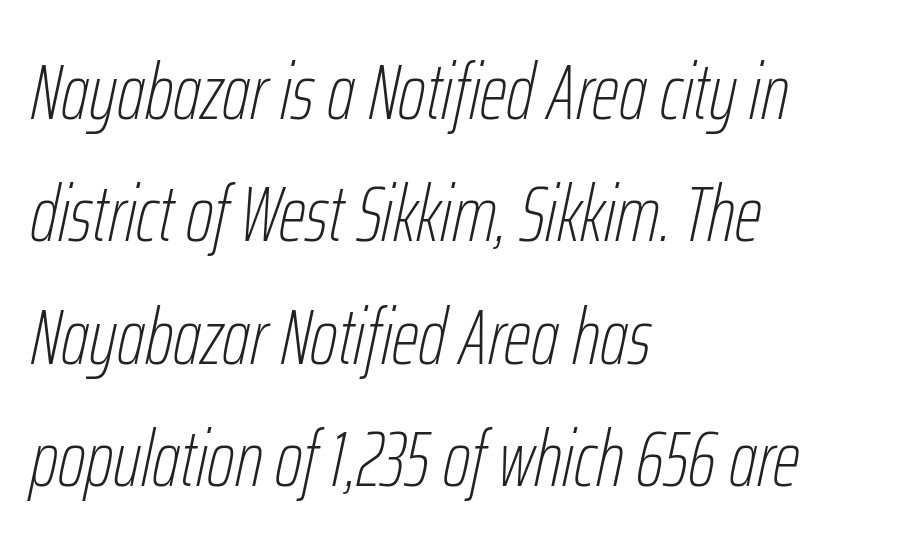
The image shows 78 px thin, condensed type, italic (leaning right); set left-aligned, normal line spacing (1.57x), normal letter spacing, not underlined; low stroke contrast and a medium x-height.
